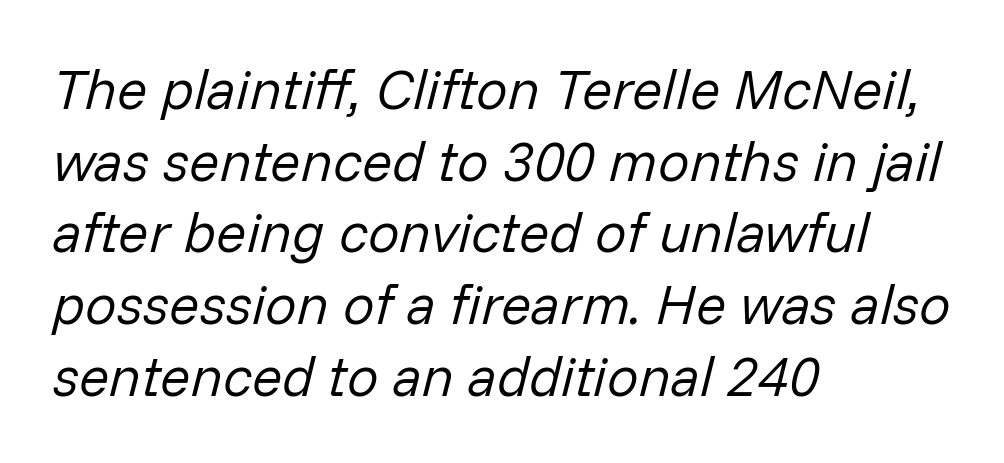
Descenders are the only things crossing below the line. Spacing verdict: proportional, widths tailored to each character. In terms of posture, this sample is oblique. The letterforms sit at book weight or below.
